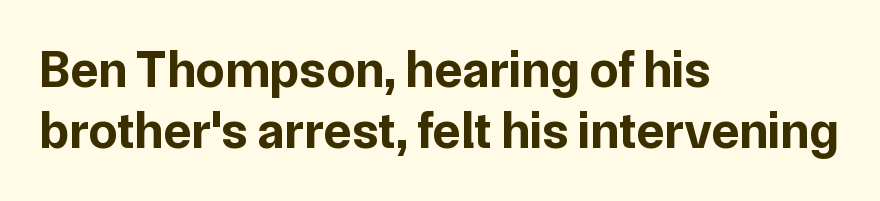
{"serif": "no", "italic": "no", "bold": "yes", "weight": "bold", "width": "normal", "stroke_contrast": "low", "x_height": "medium", "monospaced": "no", "underline": "no", "align": "left", "line_spacing_ratio": 1.18, "letter_spacing": "normal", "letter_spacing_em": 0.0, "glyph_px": 52}
